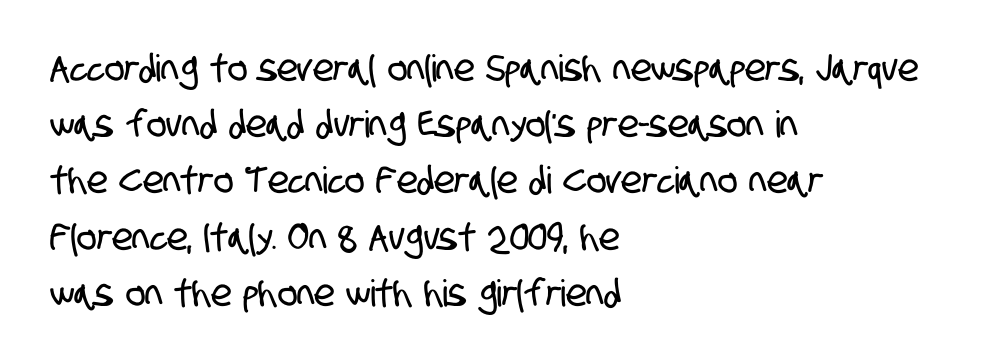
Q: Is the typeface a serif or a sans-serif typeface? A: Sans-serif.
Q: Is the text underlined? A: No.
Q: How is the paragraph aligned? A: Left-aligned.
Q: Is the spacing between letters normal or unusually wide? A: Normal.
Q: Is the spacing between lines tight, normal or loose? A: Normal.
Q: Width (condensed, normal, or wide)? A: Condensed.
Q: Stroke contrast? A: Low.
Q: x-height? A: Large.
Q: Monospaced? A: No.
